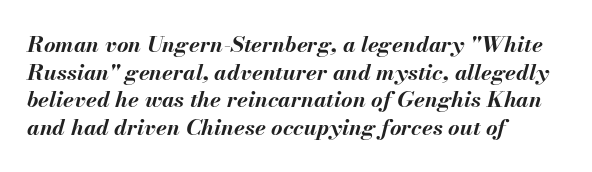
{"italic": "yes", "lean": "right", "slant_degrees": 13, "bold": "yes", "underline": "no", "align": "left", "line_spacing": "normal", "line_spacing_ratio": 1.26, "letter_spacing": "normal", "letter_spacing_em": 0.0, "glyph_px": 22}
